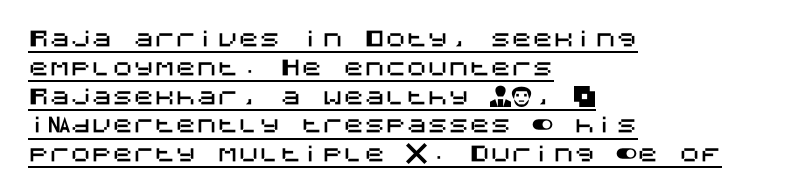
{"italic": "no", "underline": "yes", "align": "left", "line_spacing": "normal", "line_spacing_ratio": 1.37, "letter_spacing": "normal", "letter_spacing_em": 0.0, "glyph_px": 21}
